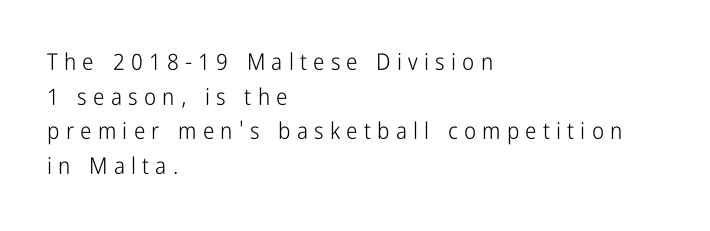
{"italic": "no", "bold": "no", "underline": "no", "align": "left", "line_spacing": "normal", "line_spacing_ratio": 1.51, "letter_spacing": "wide", "letter_spacing_em": 0.27, "glyph_px": 23}
